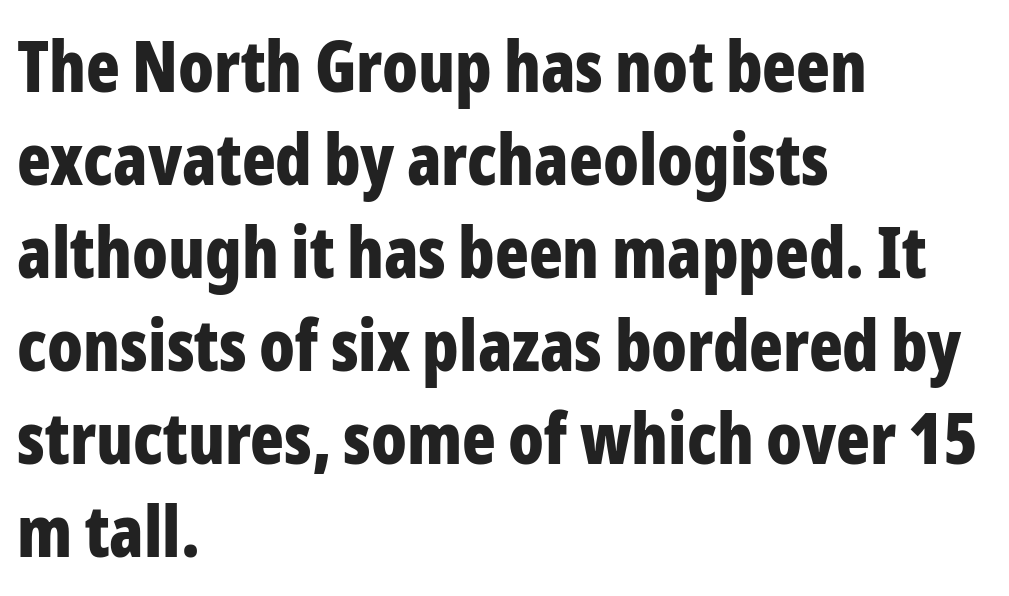
Q: Is the text bold? A: Yes.
Q: Is the text italic (slanted)? A: No, it is upright.
Q: Is the typeface a serif or a sans-serif typeface? A: Sans-serif.
Q: Is the text underlined? A: No.
Q: How is the paragraph aligned? A: Left-aligned.
Q: Is the spacing between letters normal or unusually wide? A: Normal.
Q: Is the spacing between lines tight, normal or loose? A: Normal.
Q: Width (condensed, normal, or wide)? A: Condensed.
Q: Stroke contrast? A: Low.
Q: x-height? A: Medium.
Q: Monospaced? A: No.
